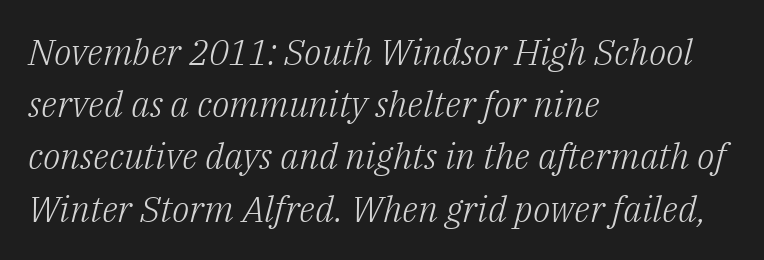
{"serif": "yes", "italic": "yes", "lean": "right", "slant_degrees": 14, "bold": "no", "weight": "light", "width": "normal", "stroke_contrast": "low", "x_height": "medium", "monospaced": "no", "underline": "no", "align": "left", "line_spacing": "normal", "line_spacing_ratio": 1.45, "letter_spacing": "normal", "letter_spacing_em": 0.0, "glyph_px": 36}
